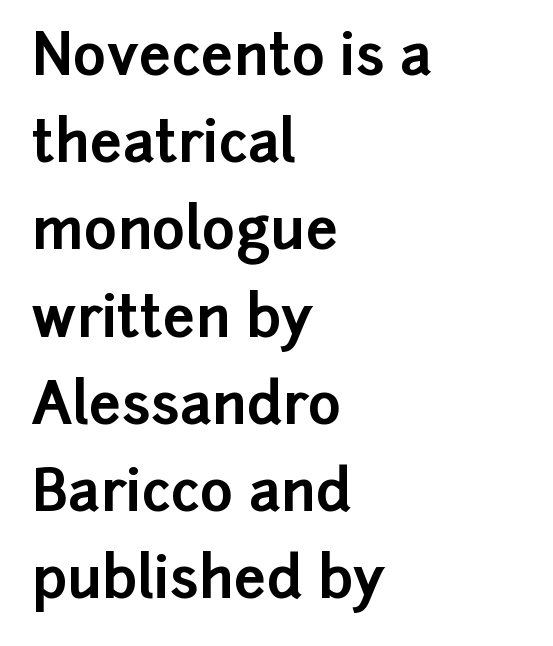
The image shows 57 px bold sans-serif type, upright; set left-aligned, normal line spacing (1.53x), normal letter spacing, not underlined; low stroke contrast and a medium x-height.
